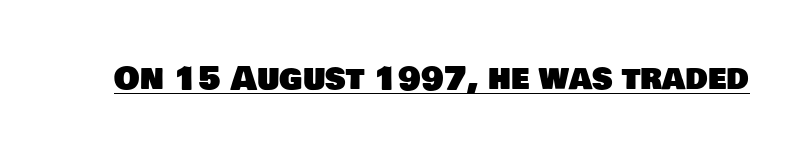
The image shows 32 px sans-serif type; set normal letter spacing, underlined; low stroke contrast and a large x-height.
